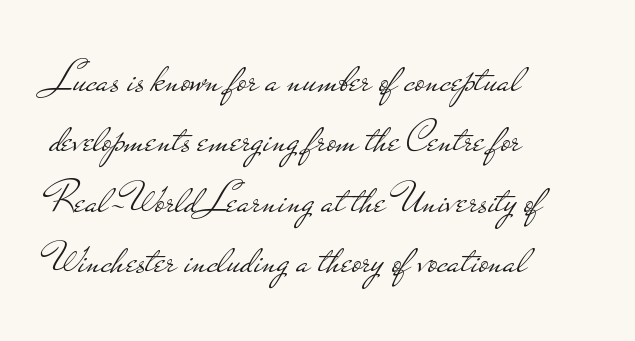
Q: Is the text bold? A: No.
Q: Is the text italic (slanted)? A: Yes.
Q: Is the typeface a serif or a sans-serif typeface? A: Sans-serif.
Q: Is the text underlined? A: No.
Q: How is the paragraph aligned? A: Left-aligned.
Q: Is the spacing between letters normal or unusually wide? A: Normal.
Q: Is the spacing between lines tight, normal or loose? A: Normal.
Q: Width (condensed, normal, or wide)? A: Wide.
Q: Stroke contrast? A: Low.
Q: x-height? A: Small.
Q: Monospaced? A: No.
